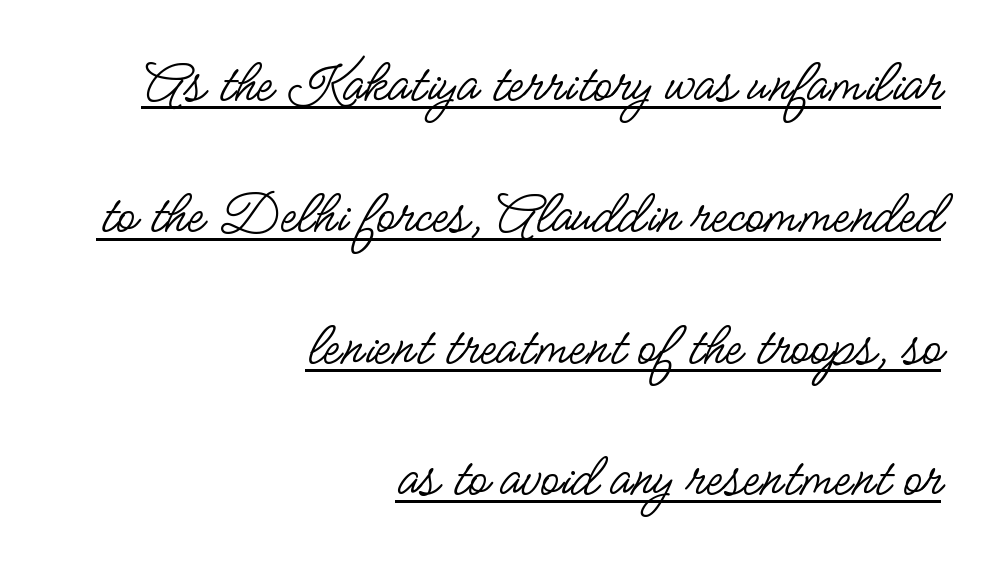
Q: Is the text bold? A: No.
Q: Is the text italic (slanted)? A: Yes.
Q: Is the typeface a serif or a sans-serif typeface? A: Sans-serif.
Q: Is the text underlined? A: Yes.
Q: How is the paragraph aligned? A: Right-aligned.
Q: Is the spacing between letters normal or unusually wide? A: Normal.
Q: Is the spacing between lines tight, normal or loose? A: Loose.
Q: Width (condensed, normal, or wide)? A: Condensed.
Q: Stroke contrast? A: Low.
Q: x-height? A: Small.
Q: Monospaced? A: No.
